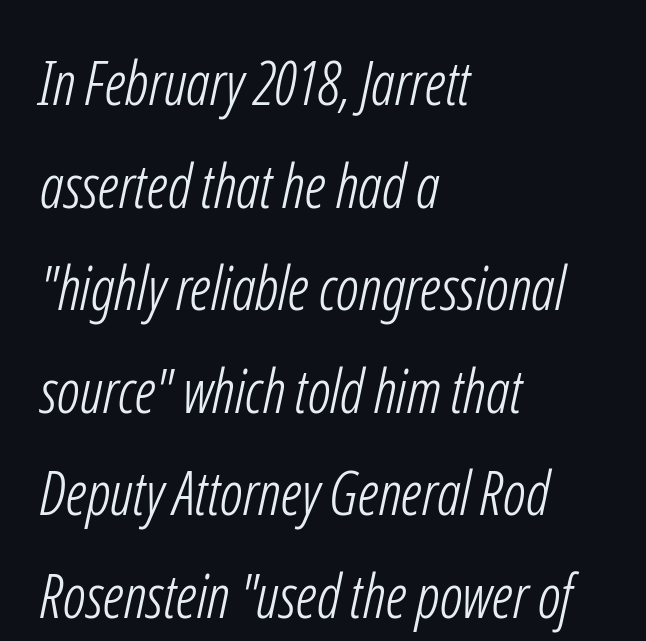
Q: Is the text bold? A: No.
Q: Is the typeface a serif or a sans-serif typeface? A: Sans-serif.
Q: Is the text underlined? A: No.
Q: How is the paragraph aligned? A: Left-aligned.
Q: Is the spacing between letters normal or unusually wide? A: Normal.
Q: Width (condensed, normal, or wide)? A: Condensed.
Q: Stroke contrast? A: Low.
Q: x-height? A: Medium.
Q: Monospaced? A: No.
